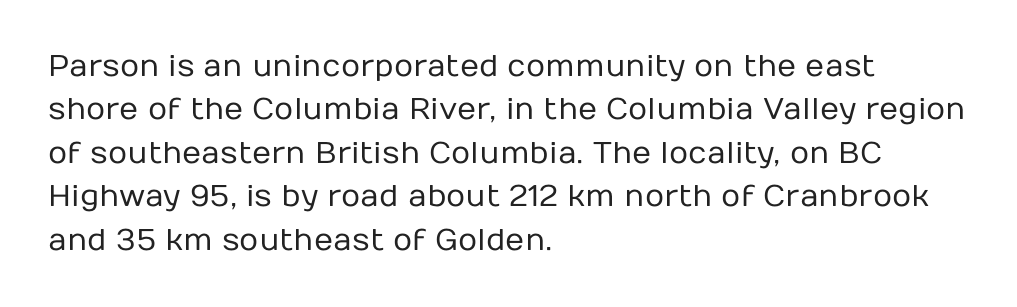
Q: Is the text bold? A: No.
Q: Is the text italic (slanted)? A: No, it is upright.
Q: Is the typeface a serif or a sans-serif typeface? A: Sans-serif.
Q: Is the text underlined? A: No.
Q: How is the paragraph aligned? A: Left-aligned.
Q: Is the spacing between letters normal or unusually wide? A: Normal.
Q: Is the spacing between lines tight, normal or loose? A: Normal.
Q: Width (condensed, normal, or wide)? A: Normal.
Q: Stroke contrast? A: Low.
Q: x-height? A: Medium.
Q: Monospaced? A: No.
